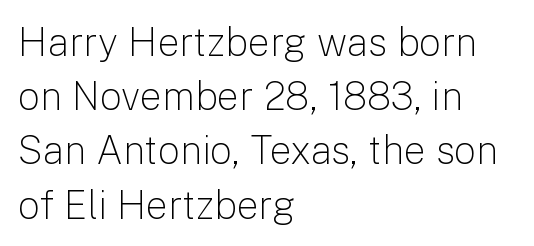
Q: Is the text bold? A: No.
Q: Is the text italic (slanted)? A: No, it is upright.
Q: Is the typeface a serif or a sans-serif typeface? A: Sans-serif.
Q: Is the text underlined? A: No.
Q: How is the paragraph aligned? A: Left-aligned.
Q: Is the spacing between letters normal or unusually wide? A: Normal.
Q: Is the spacing between lines tight, normal or loose? A: Normal.
Q: Width (condensed, normal, or wide)? A: Normal.
Q: Stroke contrast? A: Low.
Q: x-height? A: Medium.
Q: Monospaced? A: No.
